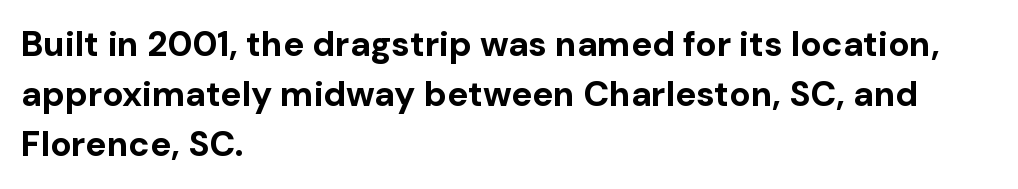
If you drew a line through each stem, it would be perfectly vertical. Is the letter spacing exaggerated? No — it looks like the ordinary default. Visually the block forms a straight wall on the left and a jagged coastline on the right. Are there feet on the stems? There aren't — it's a sans. The rendering uses a bold face; every stroke is thick and dark. Here the designer chose a conventional face with non-uniform glyph widths.
